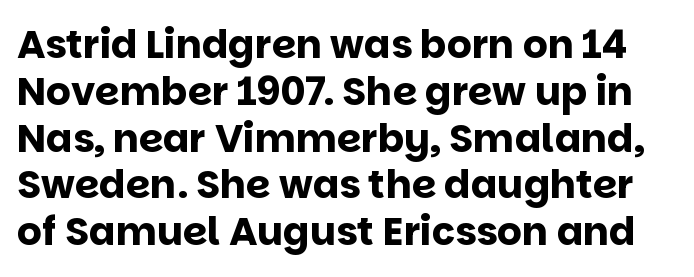
Think of a printed novel: that variable character pitch is what you see here. Lines of text with bare space underneath. This rendering leaves character spacing at its baseline value. This is the regular roman posture of the typeface. I'd describe the lettering as bold — thick and assertive. The characters display no serif detailing; their extremities are plain.
